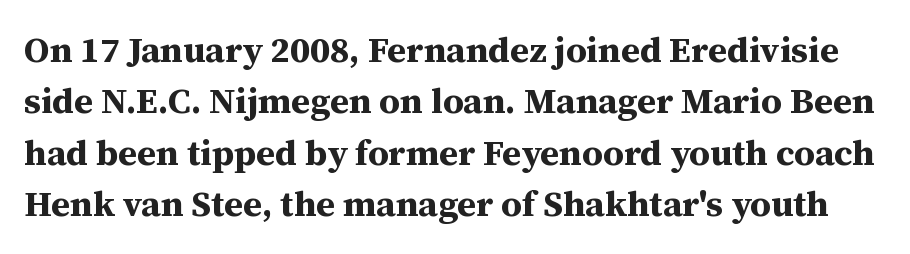
{"serif": "yes", "italic": "no", "bold": "yes", "weight": "bold", "width": "normal", "stroke_contrast": "medium", "x_height": "medium", "monospaced": "no", "underline": "no", "line_spacing": "normal", "line_spacing_ratio": 1.43, "letter_spacing": "normal", "letter_spacing_em": 0.0, "glyph_px": 36}
